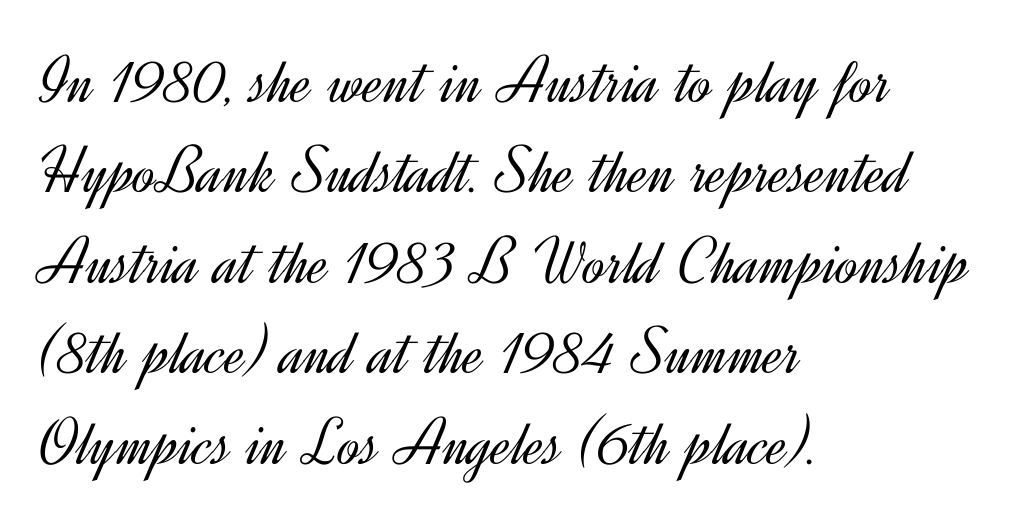
{"serif": "no", "bold": "no", "weight": "light", "width": "normal", "x_height": "small", "monospaced": "no", "underline": "no", "align": "left", "line_spacing": "normal", "line_spacing_ratio": 1.33, "letter_spacing": "normal", "letter_spacing_em": 0.0, "glyph_px": 68}
